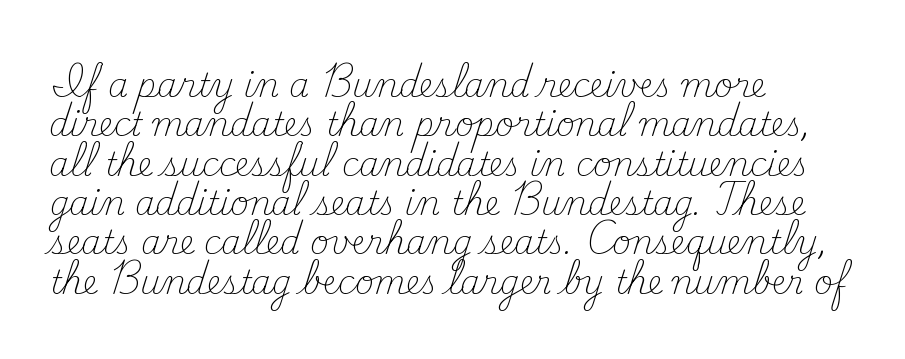
{"serif": "yes", "bold": "no", "weight": "light", "width": "normal", "stroke_contrast": "medium", "x_height": "small", "monospaced": "no", "underline": "no", "align": "left", "line_spacing_ratio": 1.23, "letter_spacing": "normal", "letter_spacing_em": 0.0, "glyph_px": 32}
